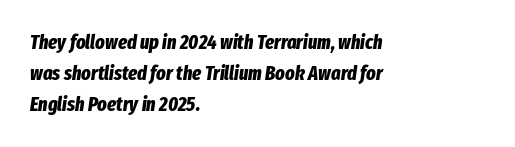
The image shows 20 px bold type, italic (leaning right); set left-aligned, normal line spacing (1.55x), normal letter spacing, not underlined.
